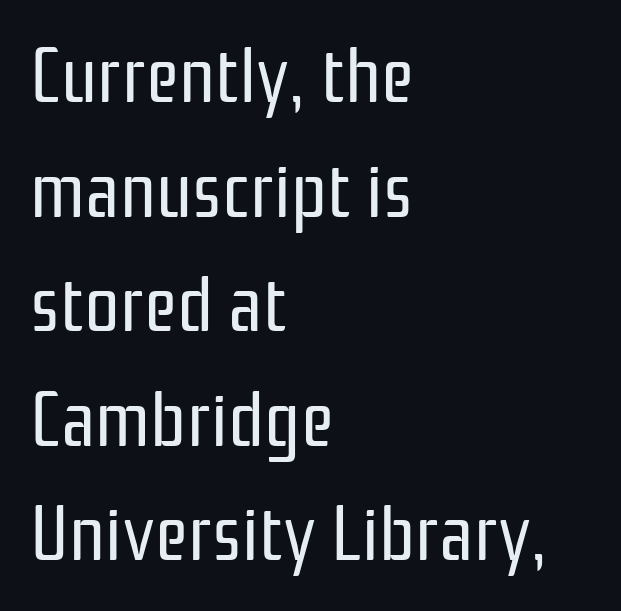
The image shows 79 px regular-weight, condensed sans-serif type, upright; set left-aligned, normal line spacing (1.45x), normal letter spacing, not underlined; low stroke contrast and a medium x-height.
